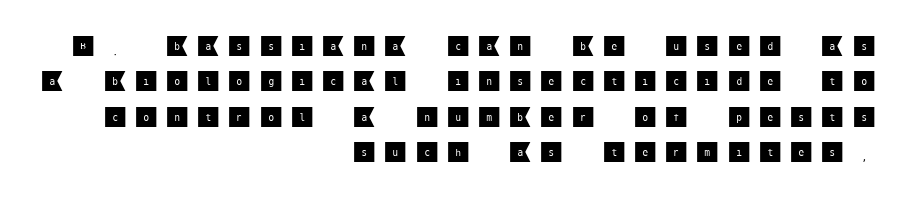
The image shows 23 px text type, upright; set right-aligned, normal line spacing (1.54x), unusually wide letter spacing (+0.38 em), not underlined.
